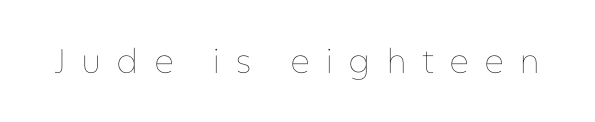
The image shows 34 px thin type, upright; set unusually wide letter spacing (+0.44 em), not underlined; low stroke contrast and a medium x-height.
